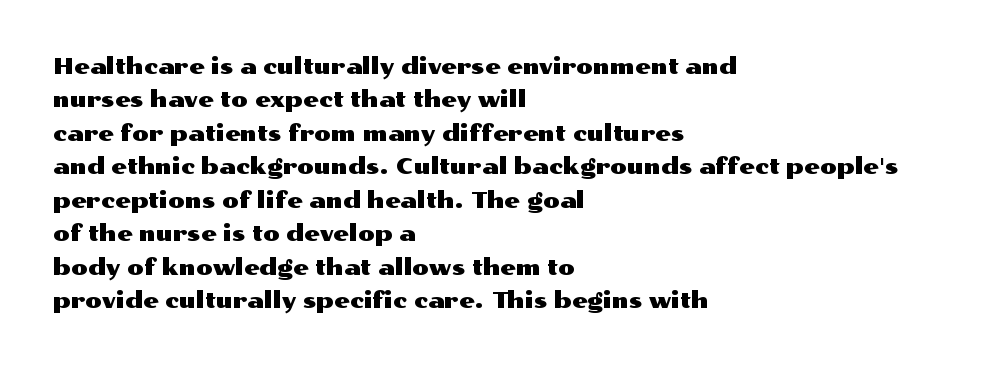
{"italic": "no", "underline": "no", "align": "left", "line_spacing": "normal", "line_spacing_ratio": 1.52, "letter_spacing": "normal", "letter_spacing_em": 0.0, "glyph_px": 22}
